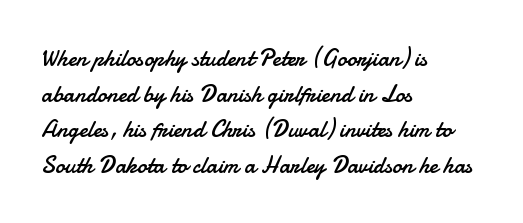
The image shows 24 px text type; set left-aligned, normal line spacing (1.48x), normal letter spacing, not underlined.
